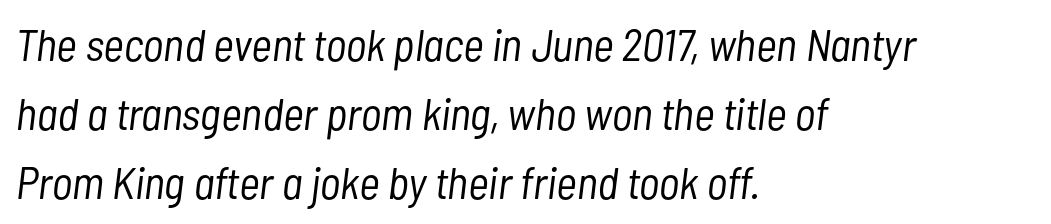
Q: Is the text bold? A: No.
Q: Is the text italic (slanted)? A: Yes, it leans right by about 7 degrees.
Q: Is the text underlined? A: No.
Q: How is the paragraph aligned? A: Left-aligned.
Q: Is the spacing between letters normal or unusually wide? A: Normal.
Q: Is the spacing between lines tight, normal or loose? A: Normal.
Q: Width (condensed, normal, or wide)? A: Condensed.
Q: Stroke contrast? A: Low.
Q: x-height? A: Medium.
Q: Monospaced? A: No.
